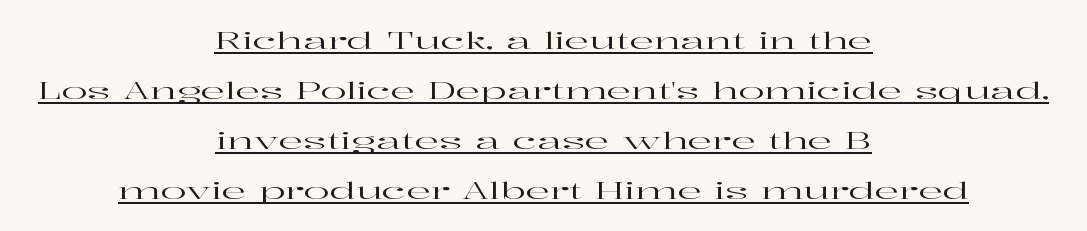
Q: Is the text italic (slanted)? A: No, it is upright.
Q: Is the text underlined? A: Yes.
Q: How is the paragraph aligned? A: Centered.
Q: Is the spacing between letters normal or unusually wide? A: Normal.
Q: Is the spacing between lines tight, normal or loose? A: Loose.
